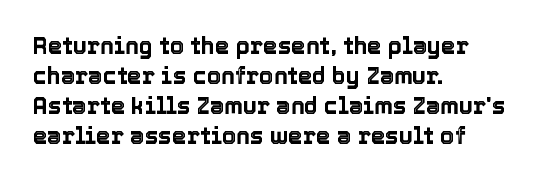
The image shows 23 px text type, upright; set left-aligned, normal line spacing (1.3x), normal letter spacing, not underlined.
